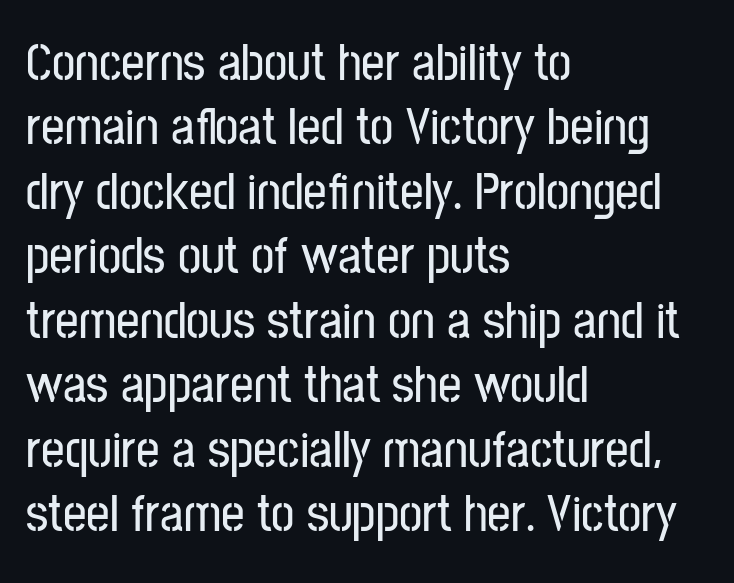
Spacing between characters is what you'd get straight out of the box. The words here are not underlined. Examine the stroke ends and you'll find no serifs. You could not count columns in this text — the font is proportionally spaced. Does the lettering tilt? It doesn't — this is upright. Casual observation: everything's shoved over to the left.
